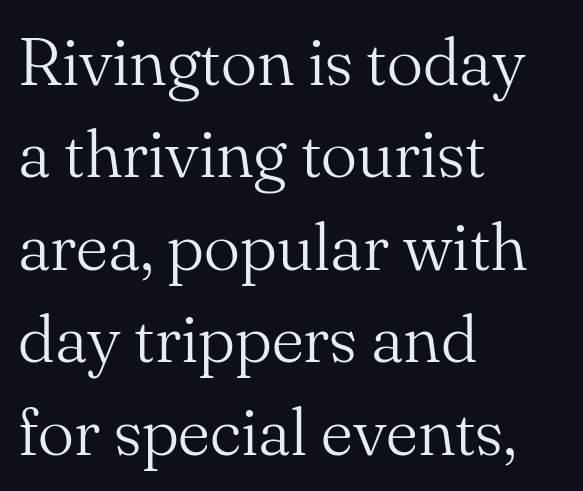
The image shows 68 px light serif type, upright; set left-aligned, normal line spacing (1.36x), normal letter spacing, not underlined; medium stroke contrast and a small x-height.
